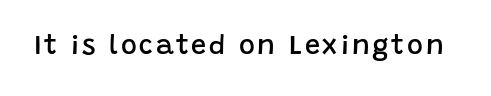
Notice how the stems are strictly vertical — no italics here. The strokes are fattened partway — semibold, not bold. Words float on clear page, feet unadorned.
